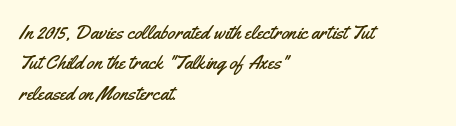
{"underline": "no", "align": "left", "line_spacing": "normal", "line_spacing_ratio": 1.52, "letter_spacing": "normal", "letter_spacing_em": 0.0, "glyph_px": 20}
